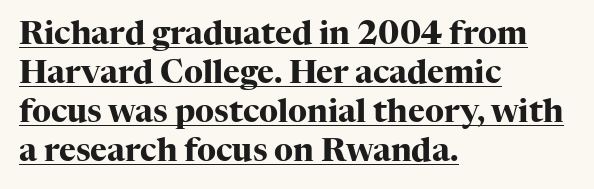
The gaps between neighbouring characters are ordinary and unremarkable. What kind of face is this? One with serifs. Ascenders rise straight up at ninety degrees. The text block is weighted toward the left margin, trailing off unevenly rightward.
